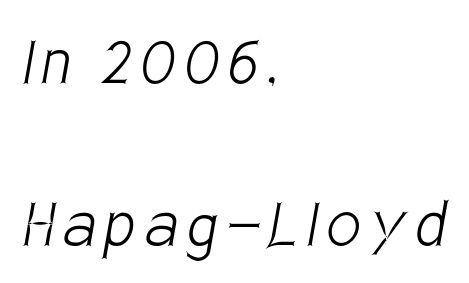
Q: Is the text bold? A: No.
Q: Is the typeface a serif or a sans-serif typeface? A: Sans-serif.
Q: Is the text underlined? A: No.
Q: How is the paragraph aligned? A: Left-aligned.
Q: Is the spacing between lines tight, normal or loose? A: Loose.
Q: Width (condensed, normal, or wide)? A: Condensed.
Q: Stroke contrast? A: Low.
Q: x-height? A: Large.
Q: Monospaced? A: No.
